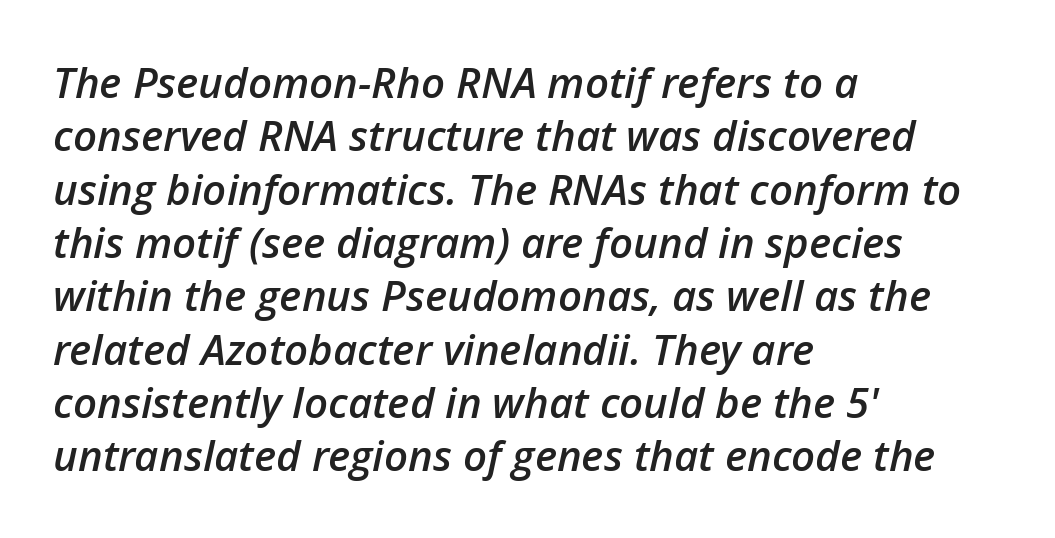
Between one letter and the next there's only the usual sliver of space. One-word summary of the alignment: left. The font's italic variant was chosen for this text. Clear beneath every line of the passage. The characters look somewhat weighty, a semibold short of true bold. Students, observe: this is what conventionally led text looks like.
